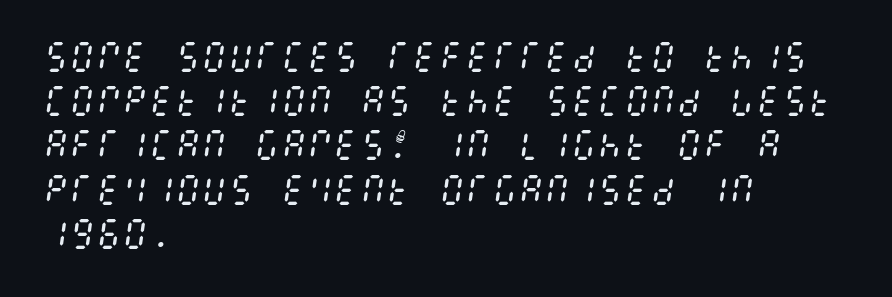
Q: Is the text bold? A: No.
Q: Is the text italic (slanted)? A: Yes, it leans right by about 8 degrees.
Q: Is the text underlined? A: No.
Q: How is the paragraph aligned? A: Left-aligned.
Q: Is the spacing between letters normal or unusually wide? A: Normal.
Q: Is the spacing between lines tight, normal or loose? A: Normal.
Q: Width (condensed, normal, or wide)? A: Condensed.
Q: Stroke contrast? A: Medium.
Q: x-height? A: Large.
